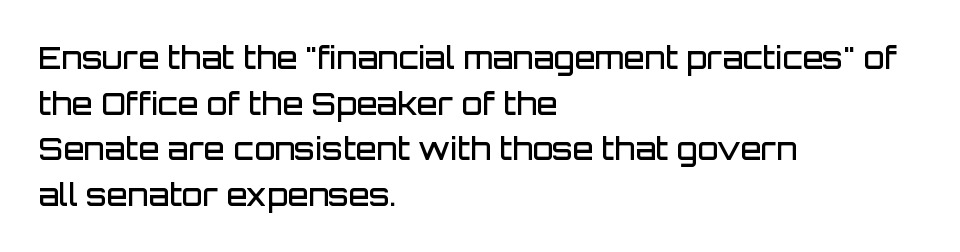
The image shows 30 px semibold sans-serif type, upright; set left-aligned, normal line spacing (1.52x), normal letter spacing, not underlined; low stroke contrast and a large x-height.
